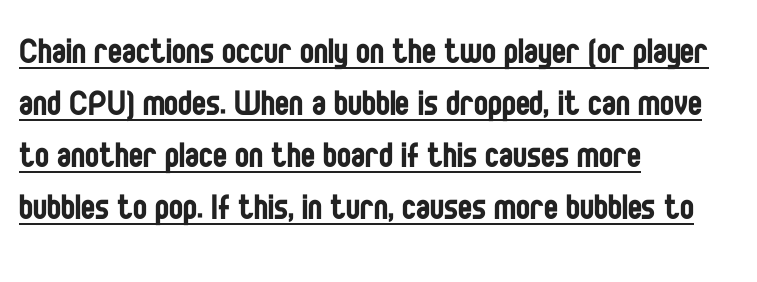
Default kerning and tracking; the words read as compact shapes. You could not count columns in this text — the font is proportionally spaced. Characters remain perfectly vertical along every line. Beneath each row of characters lies a ruled line. The characters are drawn with everyday or finer stroke widths. Where is the straight margin? On the left.
